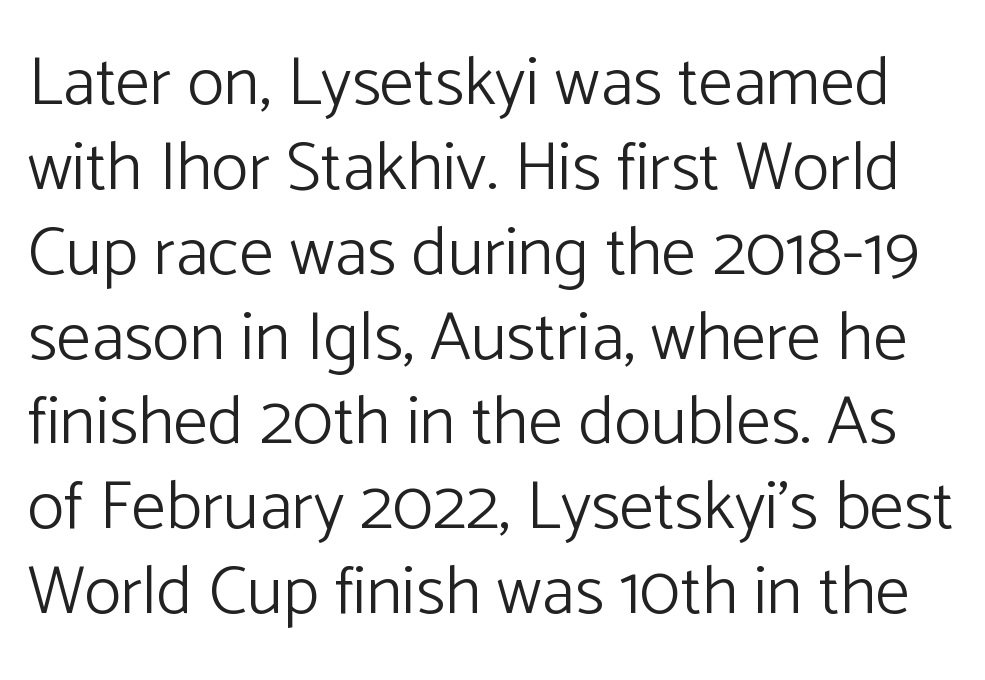
The image shows 69 px light sans-serif type, upright; set line spacing 1.23x, normal letter spacing, not underlined; low stroke contrast and a medium x-height.
